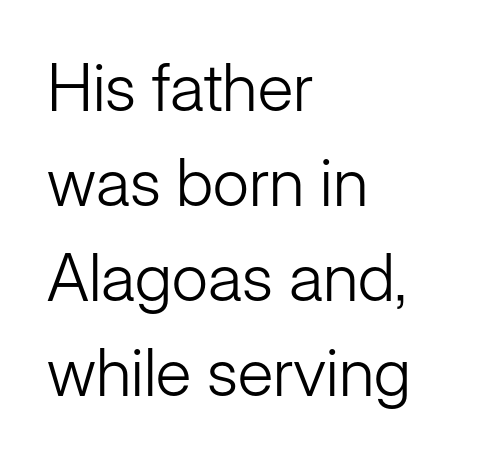
The image shows 66 px light sans-serif type, upright; set left-aligned, normal line spacing (1.44x), normal letter spacing, not underlined; low stroke contrast and a medium x-height.
